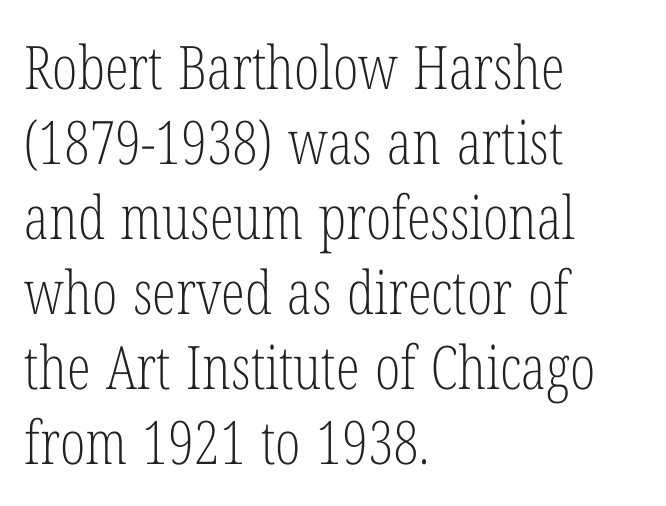
The image shows 60 px light, condensed serif type, upright; set left-aligned, normal line spacing (1.25x), normal letter spacing, not underlined; low stroke contrast and a medium x-height.
